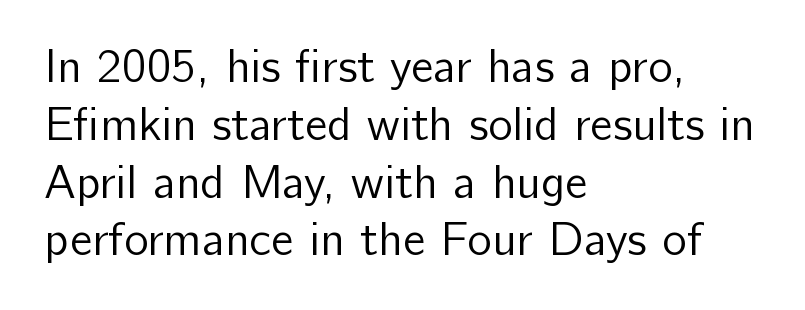
{"serif": "no", "italic": "no", "bold": "no", "weight": "regular", "width": "normal", "stroke_contrast": "low", "x_height": "medium", "monospaced": "no", "underline": "no", "align": "left", "line_spacing_ratio": 1.23, "letter_spacing": "normal", "letter_spacing_em": 0.0, "glyph_px": 47}
